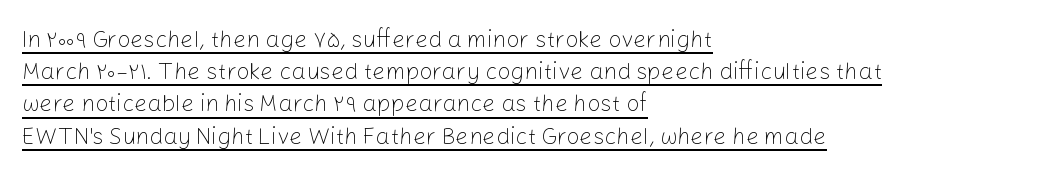
Q: Is the text bold? A: No.
Q: Is the text italic (slanted)? A: No, it is upright.
Q: Is the text underlined? A: Yes.
Q: How is the paragraph aligned? A: Left-aligned.
Q: Is the spacing between letters normal or unusually wide? A: Normal.
Q: Is the spacing between lines tight, normal or loose? A: Normal.
